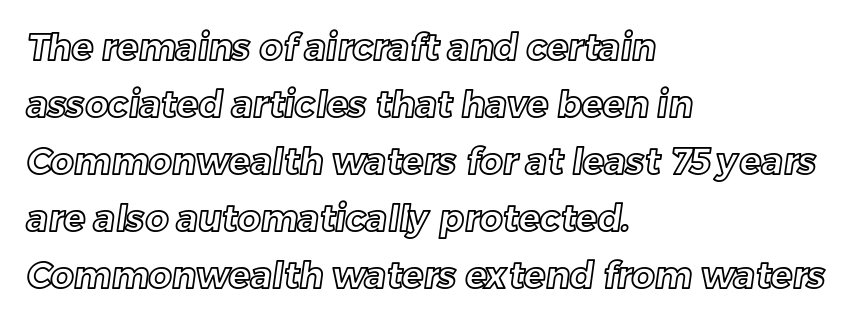
The rendering uses natural spacing where letterforms have individual widths. The type is set solid horizontally, with unmodified tracking. Check the space under the baseline: it is left empty. In terms of leading, this rendering sits right in the middle. The passage is arranged the way most books set body copy — flush left.
